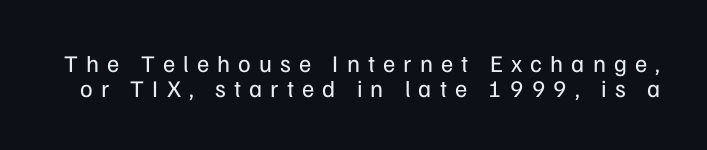
The weight would be labelled regular, book, light, or lighter still. Ordinary non-slanted type is in use. The specimen omits any rule beneath the text block's lines. The line-height multiplier appears low, near solid setting. You could only call the tracking loose — the letters float apart.
